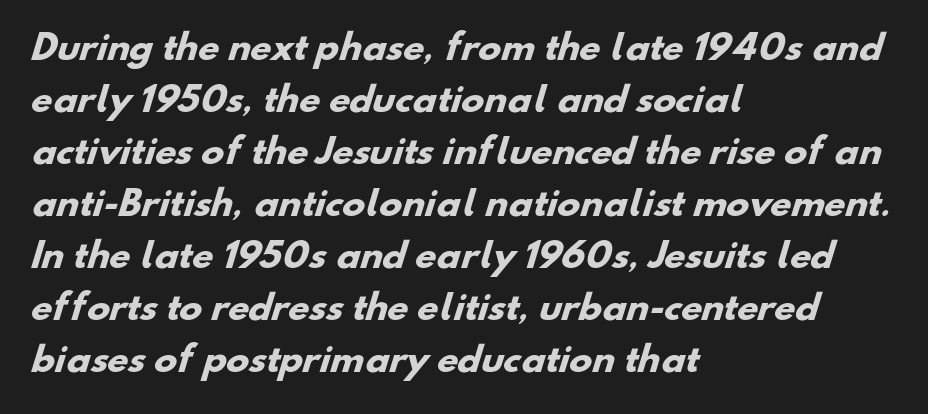
Here the glyphs are tracked normally, forming tight word shapes. Decoration check: the copy has no underline. Serifs: no, the terminals of the letterforms are clean. Is the block centered? No — it sits flush against the left margin. The face used here is proportionally spaced, like ordinary book or web type.
